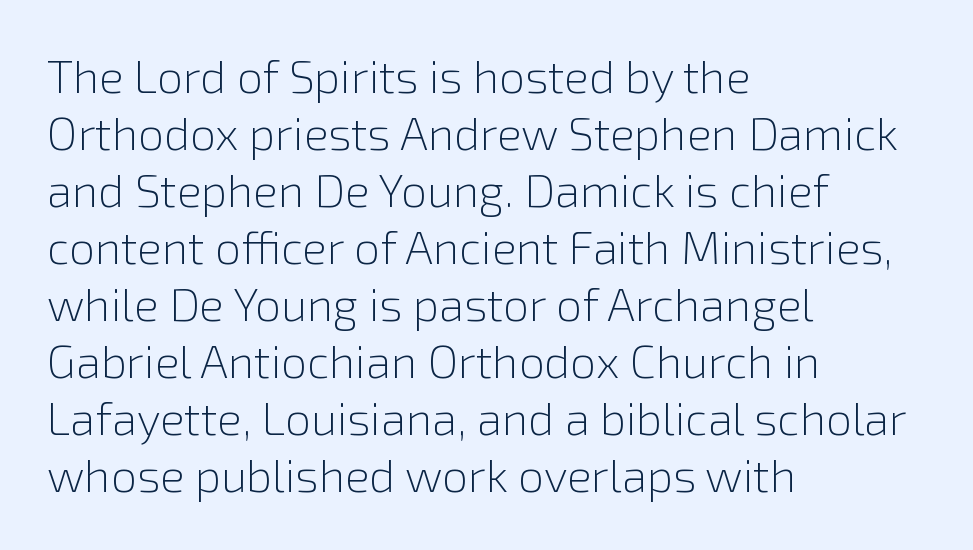
The image shows 46 px light sans-serif type, upright; set left-aligned, line spacing 1.24x, normal letter spacing, not underlined; a medium x-height.
